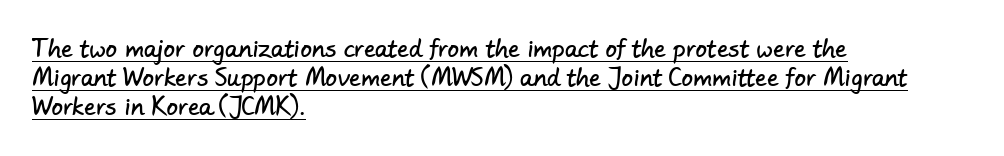
The image shows 23 px text type; set left-aligned, normal line spacing (1.26x), normal letter spacing, underlined.
